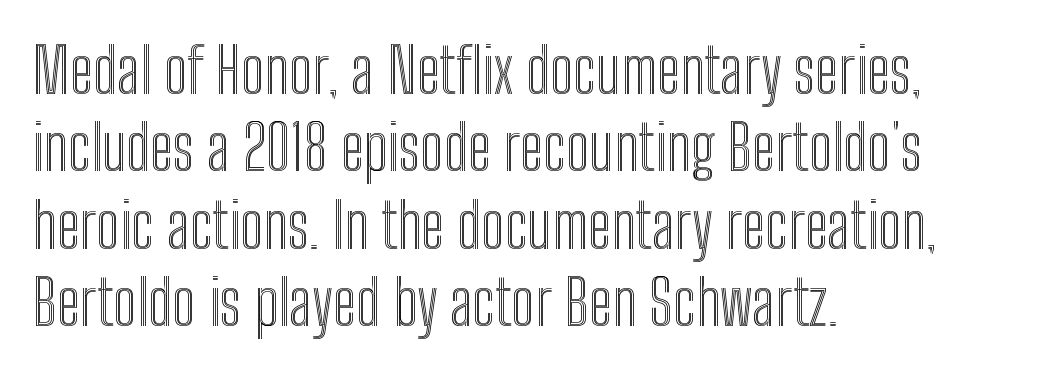
The image shows 63 px condensed type, upright; set left-aligned, line spacing 1.23x, normal letter spacing, not underlined; a medium x-height.
